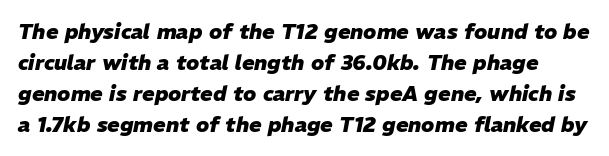
Observe the ordinary spacing: letters are neighbours, not strangers. Normally led — the rows are evenly, conventionally spaced. Its strokes are broad and dark, the hallmark of bold type. Designer's note — italics engaged. Only glyphs here, with clear space below each row.
